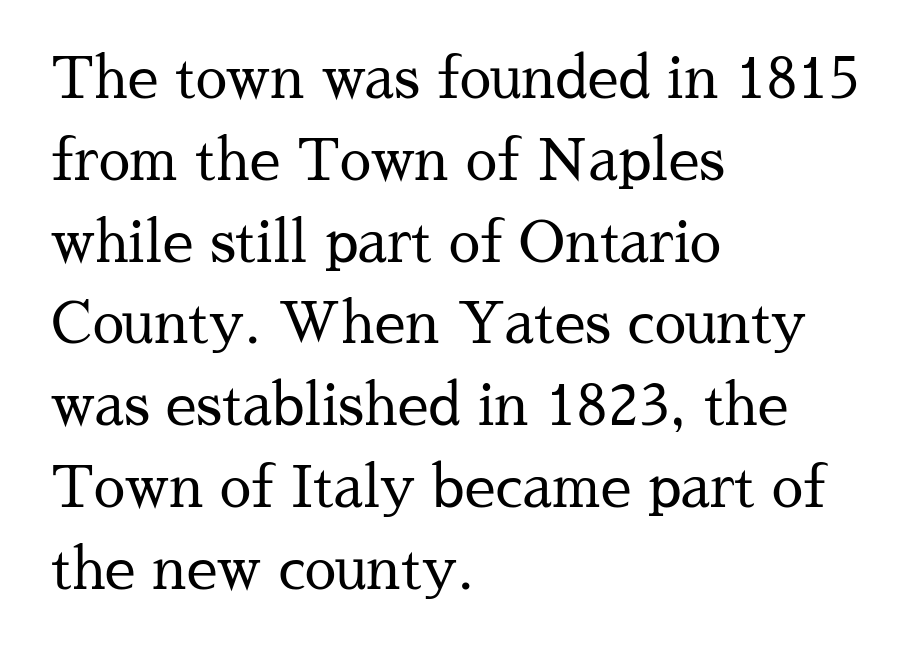
How are the letters spaced? Ordinarily, with no added tracking. Ink coverage per letter is moderate at most. The letters stand upright; this is a roman face. A typesetter would call this proportional, since set widths differ per character.
